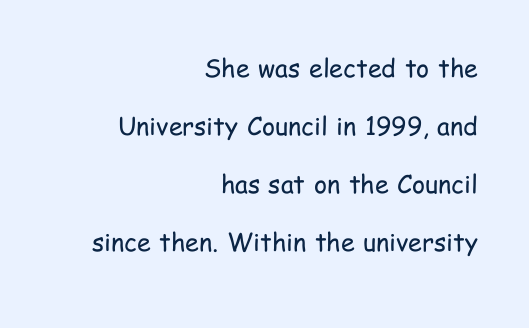
Q: Is the text bold? A: No.
Q: Is the text italic (slanted)? A: No, it is upright.
Q: Is the text underlined? A: No.
Q: How is the paragraph aligned? A: Right-aligned.
Q: Is the spacing between letters normal or unusually wide? A: Normal.
Q: Is the spacing between lines tight, normal or loose? A: Loose.
